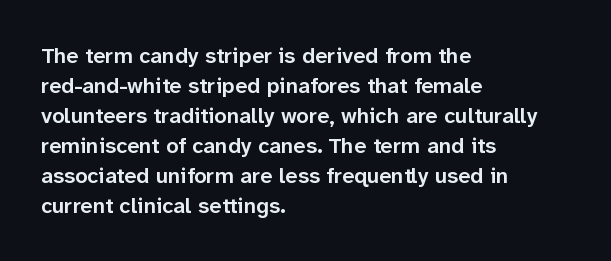
Q: Is the text bold? A: Semi-bold.
Q: Is the text italic (slanted)? A: No, it is upright.
Q: Is the text underlined? A: No.
Q: How is the paragraph aligned? A: Left-aligned.
Q: Is the spacing between letters normal or unusually wide? A: Normal.
Q: Is the spacing between lines tight, normal or loose? A: Normal.
